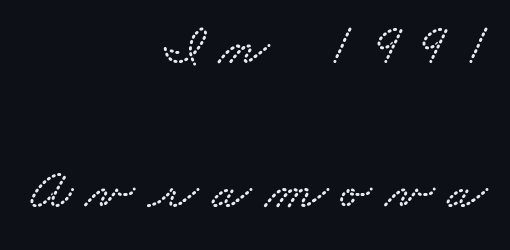
The image shows 58 px wide serif type; set right-aligned, loose line spacing (2.49x), unusually wide letter spacing (+0.23 em), not underlined; low stroke contrast and a small x-height.
